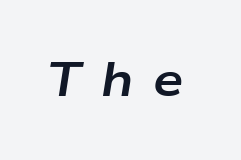
The image shows 48 px bold, wide type, italic (leaning right); set unusually wide letter spacing (+0.41 em), not underlined; low stroke contrast and a medium x-height.
